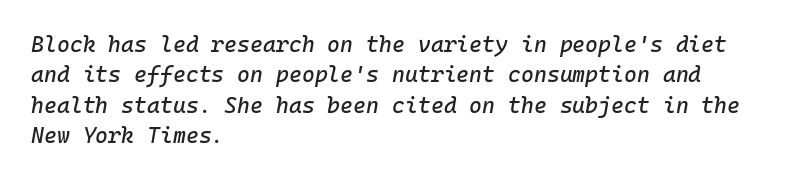
{"italic": "yes", "lean": "right", "slant_degrees": 10, "underline": "no", "align": "left", "line_spacing": "normal", "line_spacing_ratio": 1.38, "letter_spacing": "normal", "letter_spacing_em": 0.0, "glyph_px": 22}
